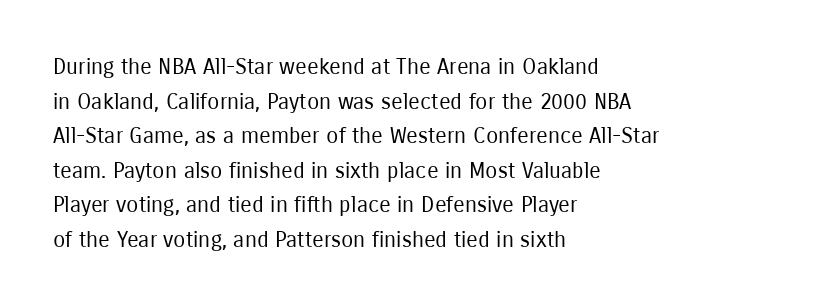
The image shows 22 px text type, upright; set left-aligned, normal line spacing (1.57x), normal letter spacing, not underlined.
